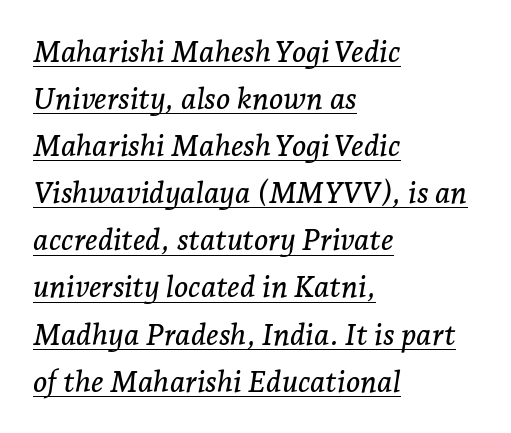
Q: Is the text italic (slanted)? A: Yes, it leans right by about 7 degrees.
Q: Is the typeface a serif or a sans-serif typeface? A: Serif.
Q: Is the text underlined? A: Yes.
Q: How is the paragraph aligned? A: Left-aligned.
Q: Is the spacing between letters normal or unusually wide? A: Normal.
Q: Is the spacing between lines tight, normal or loose? A: Normal.
Q: Width (condensed, normal, or wide)? A: Normal.
Q: Stroke contrast? A: Low.
Q: x-height? A: Medium.
Q: Monospaced? A: No.
